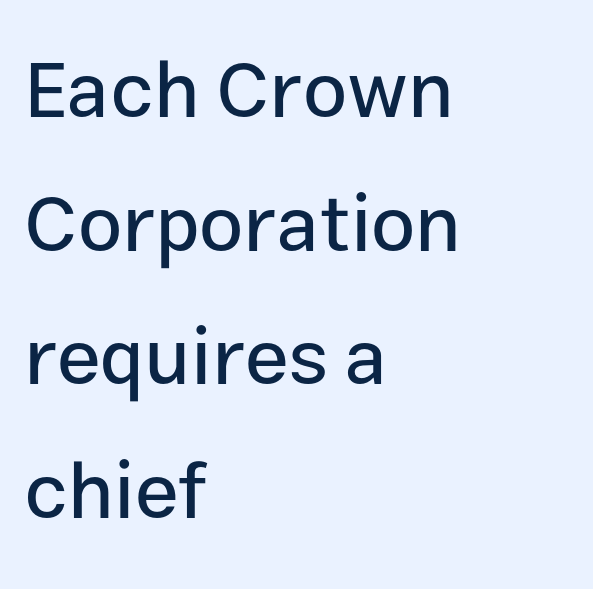
The image shows 79 px sans-serif type, upright; set left-aligned, normal line spacing (1.69x), normal letter spacing, not underlined; low stroke contrast and a medium x-height.
